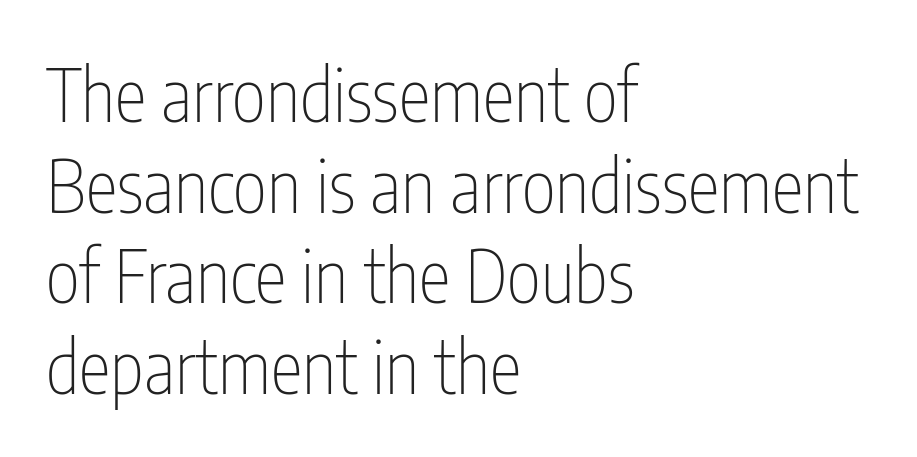
{"serif": "no", "italic": "no", "bold": "no", "weight": "thin", "width": "condensed", "stroke_contrast": "low", "x_height": "medium", "monospaced": "no", "underline": "no", "align": "left", "line_spacing_ratio": 1.24, "letter_spacing": "normal", "letter_spacing_em": 0.0, "glyph_px": 73}
